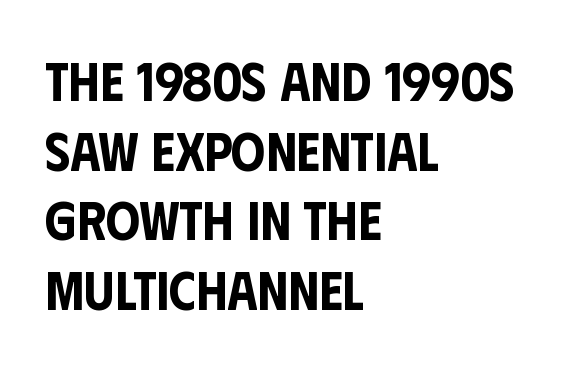
Q: Is the text italic (slanted)? A: No, it is upright.
Q: Is the typeface a serif or a sans-serif typeface? A: Sans-serif.
Q: Is the text underlined? A: No.
Q: How is the paragraph aligned? A: Left-aligned.
Q: Is the spacing between letters normal or unusually wide? A: Normal.
Q: Is the spacing between lines tight, normal or loose? A: Normal.
Q: Width (condensed, normal, or wide)? A: Condensed.
Q: Stroke contrast? A: Low.
Q: x-height? A: Large.
Q: Monospaced? A: No.
